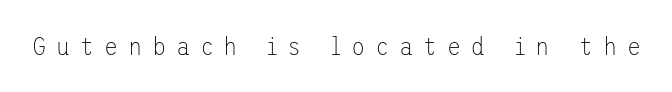
Tracking here is generous; glyphs stand well apart from one another. The weight tops out at a normal text grade. Do the letters lean? They stand straight. The space directly below the letters is spotless.
